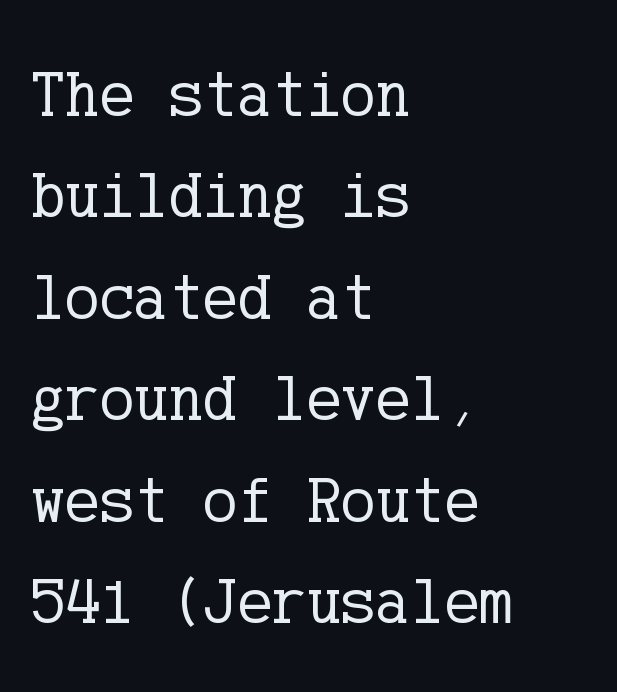
Q: Is the text bold? A: No.
Q: Is the text italic (slanted)? A: No, it is upright.
Q: Is the typeface a serif or a sans-serif typeface? A: Serif.
Q: Is the text underlined? A: No.
Q: How is the paragraph aligned? A: Left-aligned.
Q: Is the spacing between letters normal or unusually wide? A: Normal.
Q: Is the spacing between lines tight, normal or loose? A: Normal.
Q: Width (condensed, normal, or wide)? A: Normal.
Q: Stroke contrast? A: Low.
Q: x-height? A: Medium.
